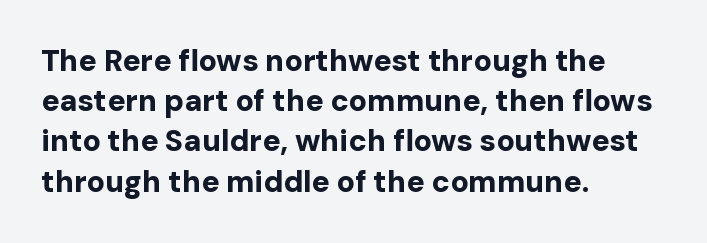
The image shows 30 px bold sans-serif type, upright; set left-aligned, normal line spacing (1.34x), normal letter spacing, not underlined; low stroke contrast and a medium x-height.
